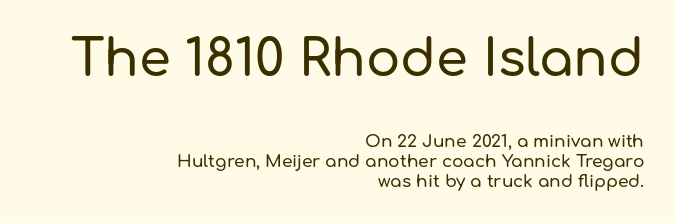
Is the letter spacing exaggerated? No — it looks like the ordinary default. Character widths vary here, with narrow letters taking less room than wide ones. No word sits above an underline. Right-aligned paragraph, ragged on the left.
